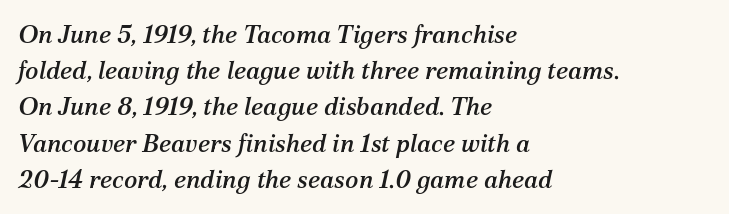
The image shows 25 px text type, italic (leaning right); set left-aligned, normal line spacing (1.45x), normal letter spacing, not underlined.
